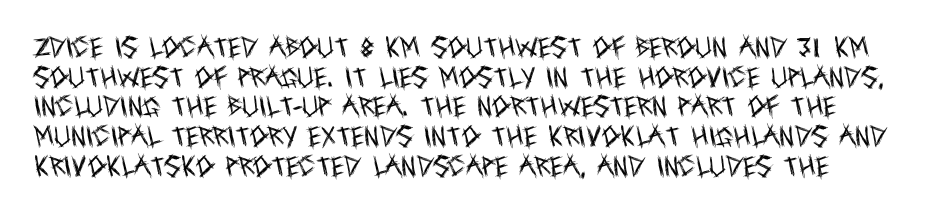
Bare-footed words on every line. The rows are spaced the way most documents space them. The lettering holds an erect, upright posture throughout. The face looks like a standard text weight, possibly lighter. Does extra space separate the letters? No, they use regular spacing.
